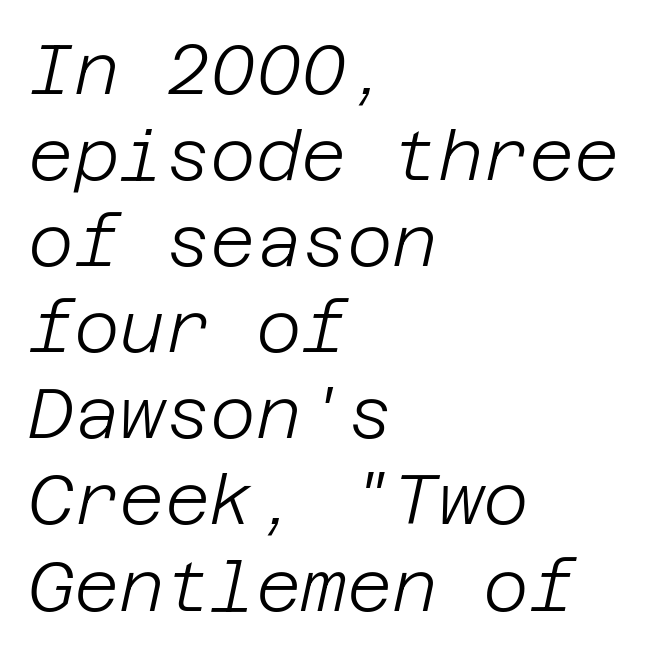
The image shows 70 px light type, italic (leaning right); set left-aligned, line spacing 1.23x, normal letter spacing, not underlined; low stroke contrast and a large x-height.
